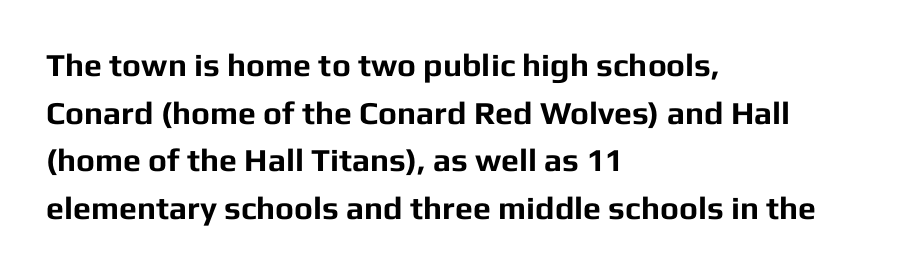
Serif or sans? Sans — the stroke terminals are bare. Visually the block forms a straight wall on the left and a jagged coastline on the right. The letterforms sit shoulder to shoulder at normal distance. Each letter keeps its own natural width here, so spacing adapts to shape. A roman cut, with each character standing at attention.
